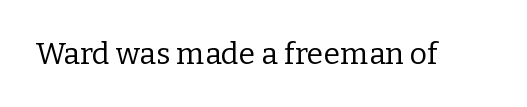
Ink coverage per letter is moderate at most. Clear beneath every line of the passage. Serifs: yes, visible at the terminals of the letterforms. The passage shown has conventional tracking throughout. Designer's note — italics off, roman on.
